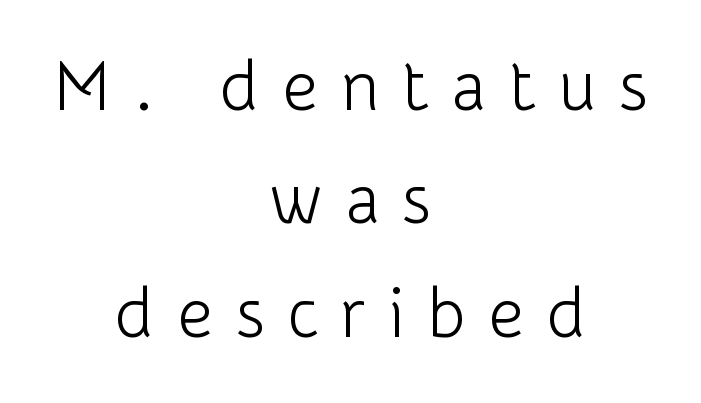
Q: Is the text bold? A: No.
Q: Is the text italic (slanted)? A: No, it is upright.
Q: Is the typeface a serif or a sans-serif typeface? A: Sans-serif.
Q: Is the text underlined? A: No.
Q: How is the paragraph aligned? A: Centered.
Q: Is the spacing between letters normal or unusually wide? A: Unusually wide.
Q: Is the spacing between lines tight, normal or loose? A: Normal.
Q: Width (condensed, normal, or wide)? A: Normal.
Q: Stroke contrast? A: Low.
Q: x-height? A: Medium.
Q: Monospaced? A: No.
